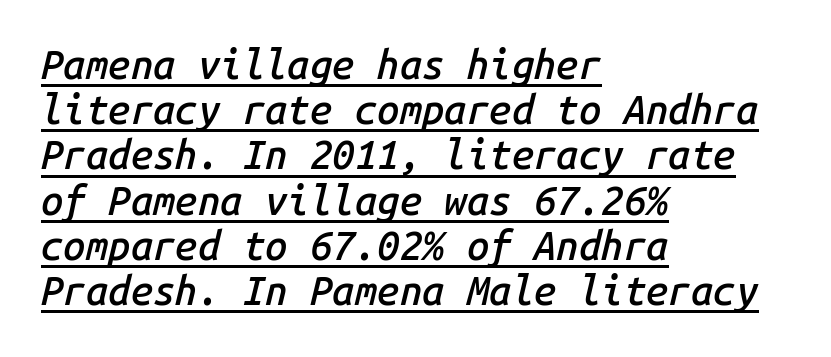
{"italic": "yes", "lean": "right", "slant_degrees": 14, "bold": "semi", "weight": "semibold", "width": "normal", "stroke_contrast": "low", "x_height": "medium", "monospaced": "yes", "underline": "yes", "align": "left", "line_spacing": "tight", "line_spacing_ratio": 1.13, "letter_spacing": "normal", "letter_spacing_em": 0.0, "glyph_px": 40}
